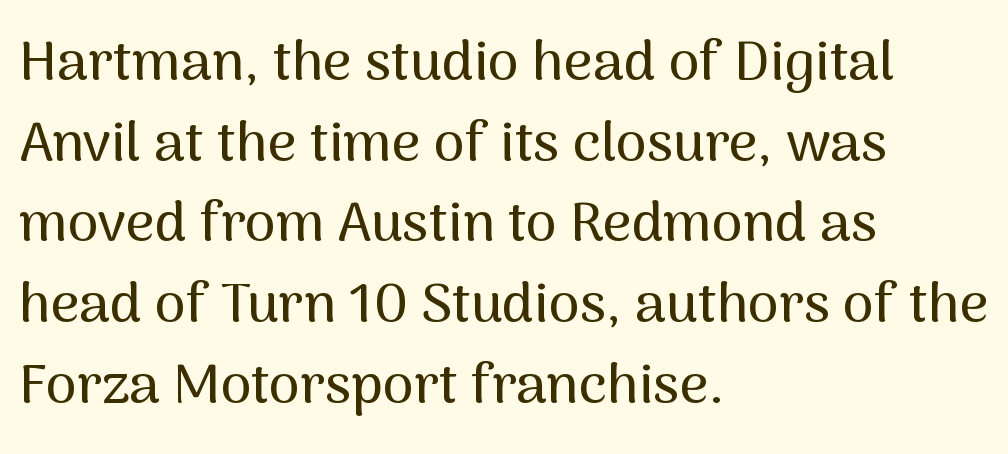
{"serif": "no", "italic": "no", "width": "normal", "stroke_contrast": "medium", "x_height": "medium", "monospaced": "no", "underline": "no", "align": "left", "line_spacing": "normal", "line_spacing_ratio": 1.44, "letter_spacing": "normal", "letter_spacing_em": 0.0, "glyph_px": 56}
